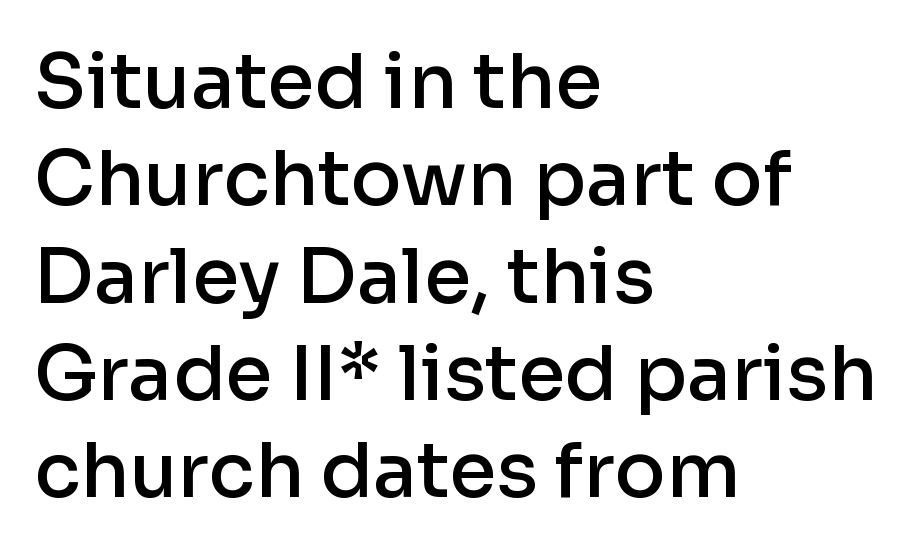
{"serif": "no", "italic": "no", "bold": "semi", "weight": "semibold", "width": "normal", "stroke_contrast": "low", "x_height": "medium", "monospaced": "no", "underline": "no", "align": "left", "line_spacing": "normal", "line_spacing_ratio": 1.28, "letter_spacing": "normal", "letter_spacing_em": 0.0, "glyph_px": 76}
